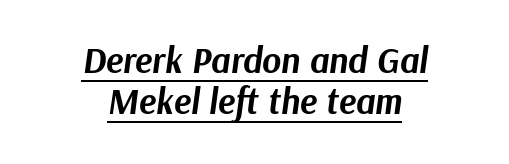
Spacing verdict: proportional, widths tailored to each character. Emphasis-style slanted type is in use. Which margin do the lines hug? Neither — every line sits in the middle. In terms of letterspacing, this is plain default setting.
